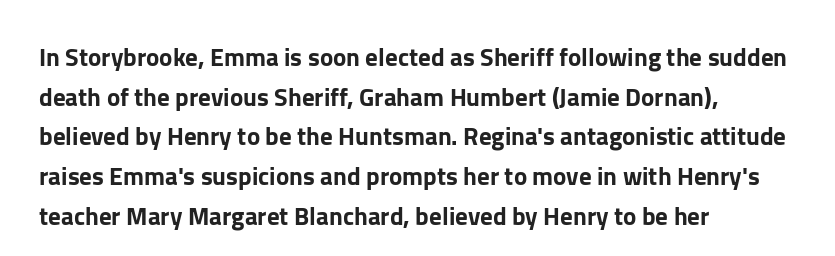
Q: Is the text italic (slanted)? A: No, it is upright.
Q: Is the text underlined? A: No.
Q: How is the paragraph aligned? A: Left-aligned.
Q: Is the spacing between letters normal or unusually wide? A: Normal.
Q: Is the spacing between lines tight, normal or loose? A: Normal.
